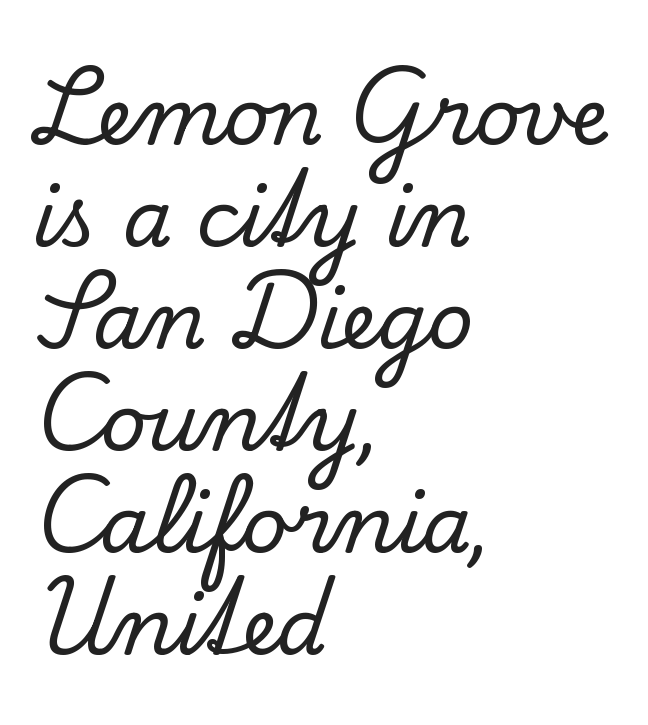
Q: Is the text italic (slanted)? A: Yes.
Q: Is the typeface a serif or a sans-serif typeface? A: Serif.
Q: Is the text underlined? A: No.
Q: How is the paragraph aligned? A: Left-aligned.
Q: Is the spacing between letters normal or unusually wide? A: Normal.
Q: Is the spacing between lines tight, normal or loose? A: Normal.
Q: Width (condensed, normal, or wide)? A: Normal.
Q: Stroke contrast? A: Low.
Q: x-height? A: Small.
Q: Monospaced? A: No.
